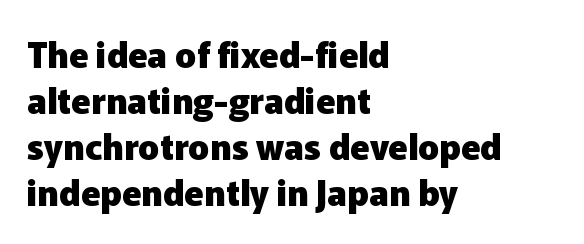
The image shows 35 px heavy sans-serif type, upright; set left-aligned, normal line spacing (1.31x), normal letter spacing, not underlined; low stroke contrast and a medium x-height.
